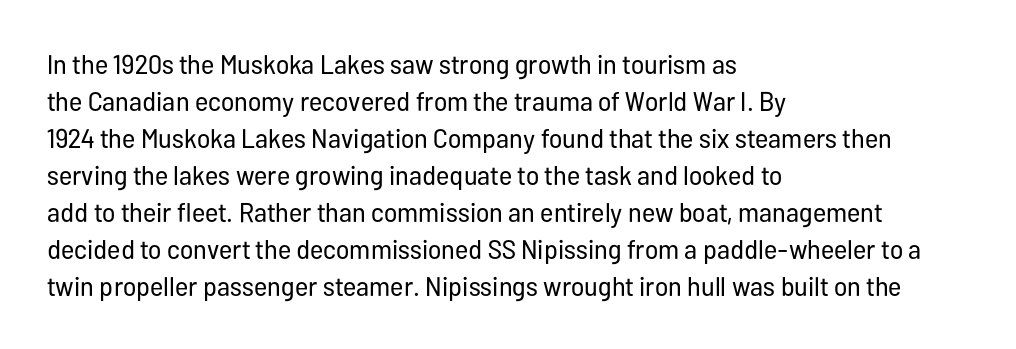
The image shows 27 px text type, upright; set left-aligned, normal line spacing (1.37x), normal letter spacing, not underlined.
